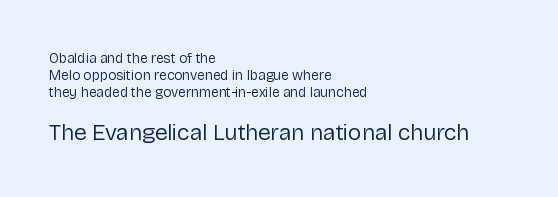
Italic: no, the glyphs are upright roman. Stems here are at most as thick as an everyday book face. The specimen omits any rule beneath the text block's lines. The horizontal fit of the characters is conventional and even.
